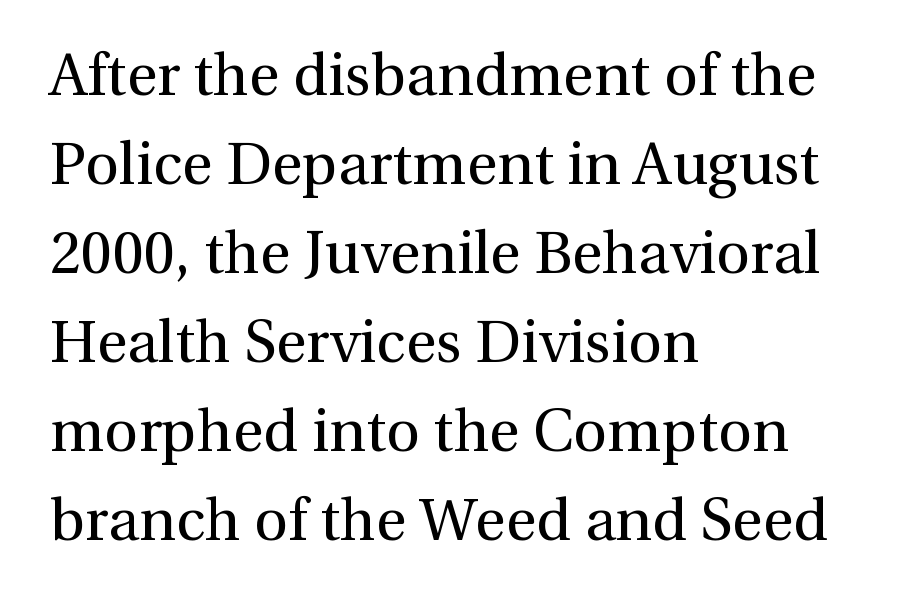
Vertical strokes here are truly vertical. Left-aligned paragraph, ragged on the right. Yep, those are serifs on the letters. A normal amount of white space separates one row of letters from the next. These lines are rendered in a variable-pitch font. Descenders are the only things crossing below the line.
